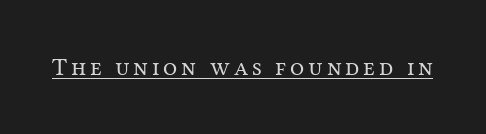
{"italic": "no", "bold": "no", "underline": "yes", "glyph_px": 25}
